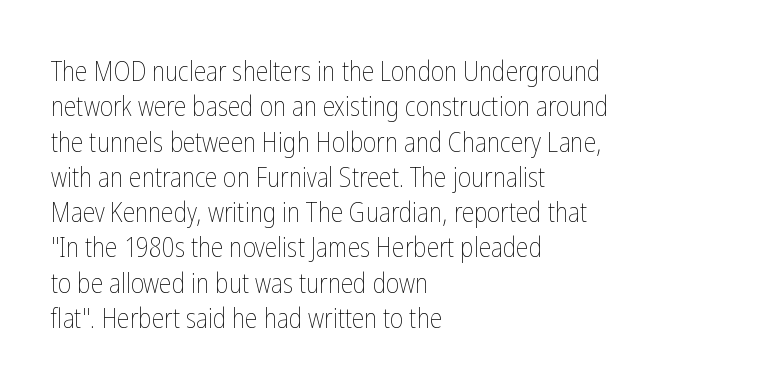
Q: Is the text bold? A: No.
Q: Is the text italic (slanted)? A: No, it is upright.
Q: Is the text underlined? A: No.
Q: How is the paragraph aligned? A: Left-aligned.
Q: Is the spacing between letters normal or unusually wide? A: Normal.
Q: Is the spacing between lines tight, normal or loose? A: Normal.
Q: Width (condensed, normal, or wide)? A: Condensed.
Q: Stroke contrast? A: Low.
Q: x-height? A: Medium.
Q: Monospaced? A: No.
